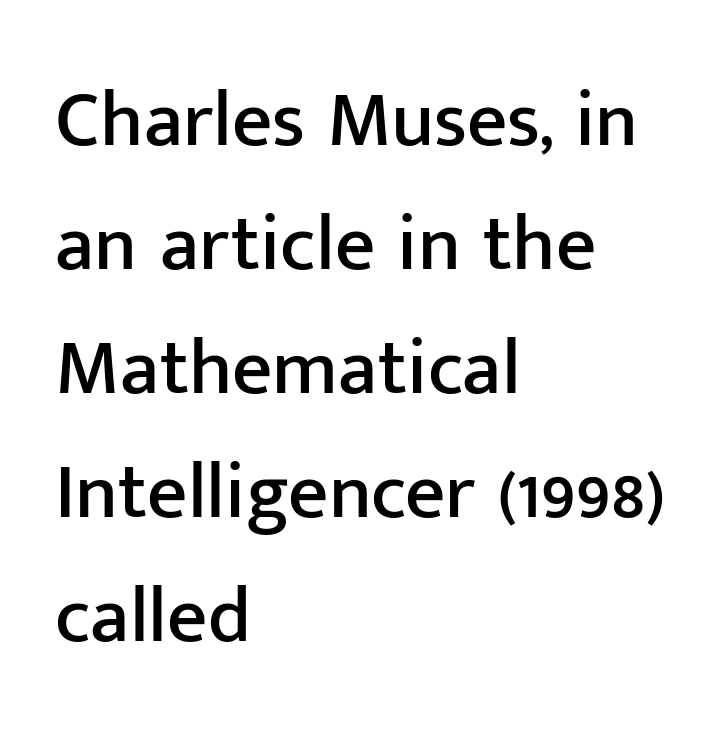
The image shows 79 px sans-serif type, upright; set left-aligned, normal line spacing (1.57x), normal letter spacing, not underlined; low stroke contrast and a medium x-height.
